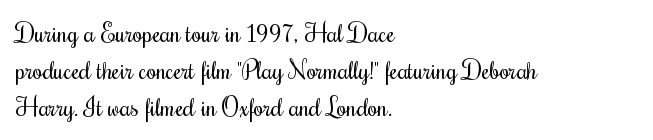
{"bold": "no", "underline": "no", "align": "left", "line_spacing": "normal", "line_spacing_ratio": 1.49, "letter_spacing": "normal", "letter_spacing_em": 0.0, "glyph_px": 25}
